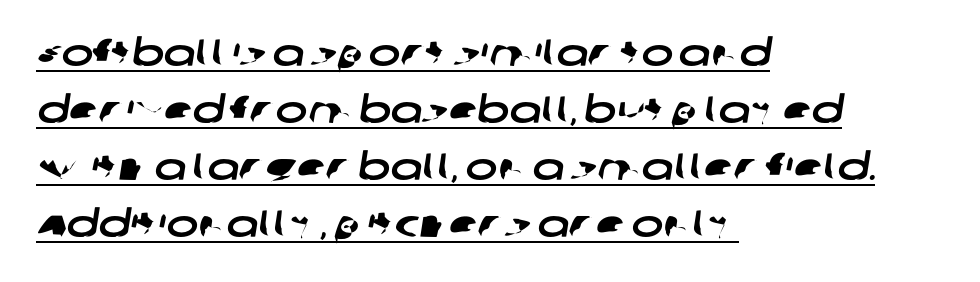
The image shows 38 px wide sans-serif type; set left-aligned, normal line spacing (1.5x), normal letter spacing, underlined; low stroke contrast and a large x-height.
